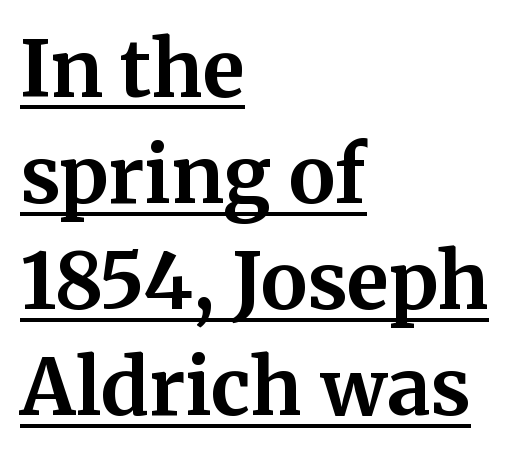
The image shows 78 px bold serif type, upright; set left-aligned, normal line spacing (1.36x), normal letter spacing, underlined; medium stroke contrast and a medium x-height.
